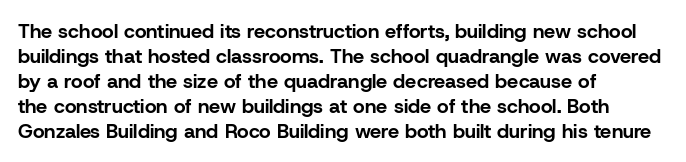
The image shows 20 px bold type, upright; set left-aligned, normal line spacing (1.25x), normal letter spacing, not underlined.
